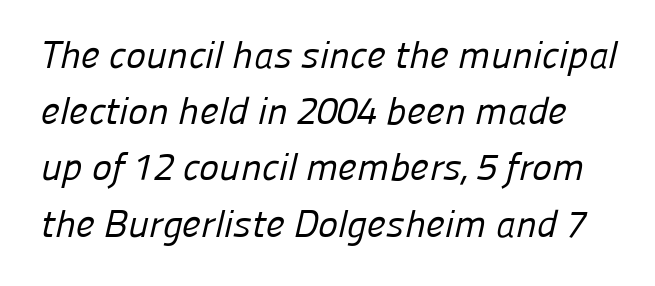
{"serif": "no", "bold": "no", "weight": "regular", "width": "normal", "stroke_contrast": "low", "x_height": "medium", "monospaced": "no", "underline": "no", "line_spacing": "normal", "line_spacing_ratio": 1.48, "letter_spacing": "normal", "letter_spacing_em": 0.0, "glyph_px": 38}
